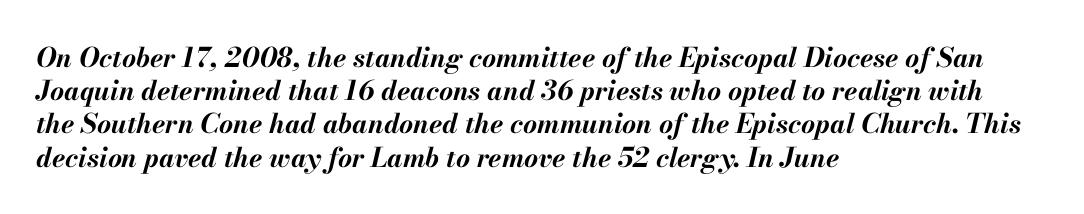
The image shows 27 px bold type, italic (leaning right); set left-aligned, line spacing 1.23x, normal letter spacing, not underlined.
